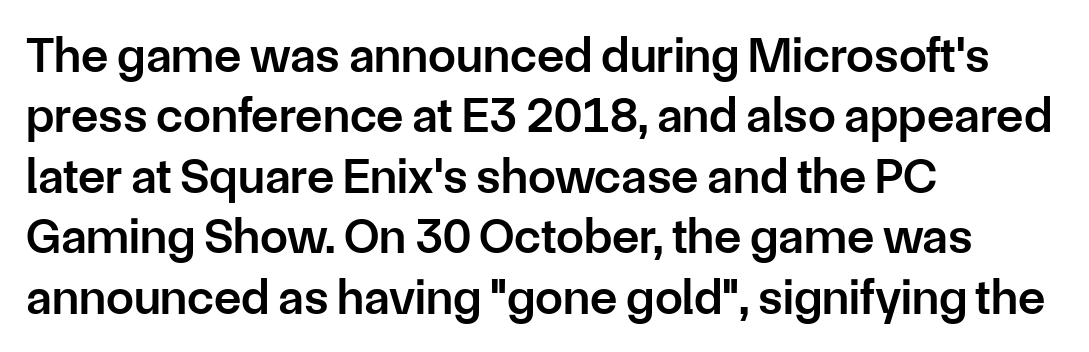
Q: Is the text bold? A: Semi-bold.
Q: Is the text italic (slanted)? A: No, it is upright.
Q: Is the typeface a serif or a sans-serif typeface? A: Sans-serif.
Q: Is the text underlined? A: No.
Q: How is the paragraph aligned? A: Left-aligned.
Q: Is the spacing between letters normal or unusually wide? A: Normal.
Q: Width (condensed, normal, or wide)? A: Normal.
Q: Stroke contrast? A: Low.
Q: x-height? A: Medium.
Q: Monospaced? A: No.
